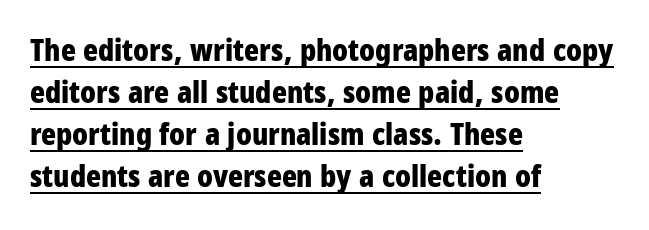
The image shows 31 px bold, condensed sans-serif type, upright; set left-aligned, normal line spacing (1.35x), normal letter spacing, underlined; low stroke contrast and a large x-height.
